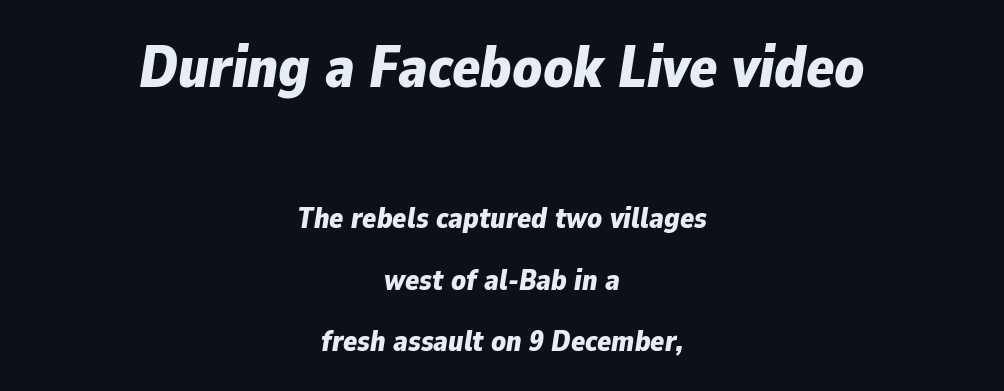
The image shows 58 px bold type, italic (leaning right); set centered, loose line spacing (2.13x), normal letter spacing, not underlined; the first (top) block is 2.0x larger; low stroke contrast and a medium x-height.
